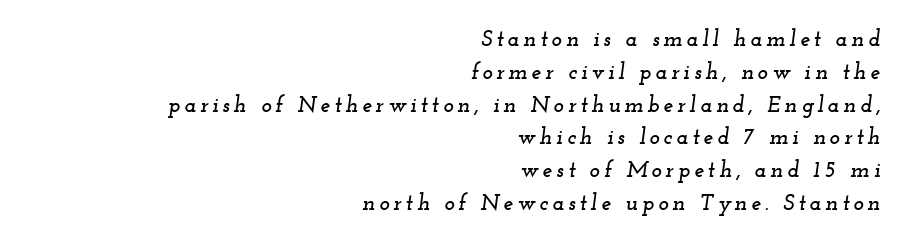
Q: Is the text italic (slanted)? A: Yes, it leans right by about 12 degrees.
Q: Is the text underlined? A: No.
Q: How is the paragraph aligned? A: Right-aligned.
Q: Is the spacing between lines tight, normal or loose? A: Normal.
